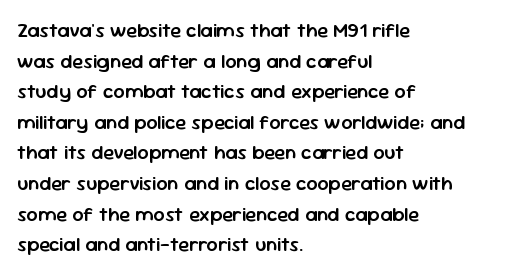
{"italic": "no", "bold": "semi", "underline": "no", "align": "left", "line_spacing": "normal", "line_spacing_ratio": 1.53, "letter_spacing": "normal", "letter_spacing_em": 0.0, "glyph_px": 20}
